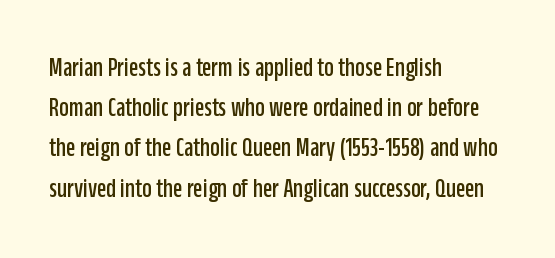
Summary of vertical rhythm: regular, with standard interline spacing. No italicization has been applied; the sample stays upright. One-word summary of the alignment: left. The line texture is even and compact thanks to regular tracking. The space directly below the letters is spotless.
